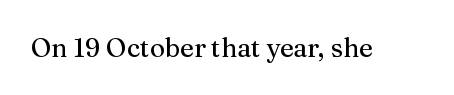
The image shows 26 px text type, upright; set normal letter spacing, not underlined.
